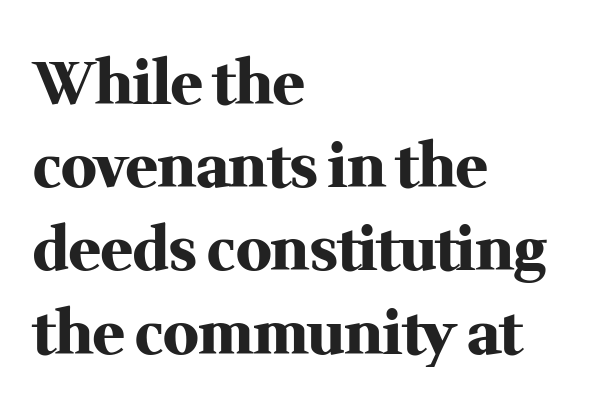
{"serif": "yes", "italic": "no", "bold": "yes", "weight": "heavy", "width": "normal", "stroke_contrast": "medium", "x_height": "medium", "monospaced": "no", "underline": "no", "align": "left", "line_spacing": "normal", "line_spacing_ratio": 1.41, "letter_spacing": "normal", "letter_spacing_em": 0.0, "glyph_px": 59}
